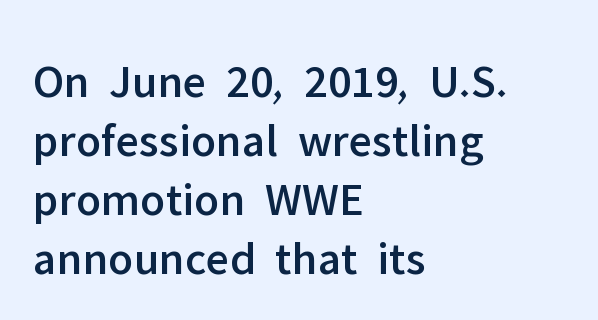
The image shows 48 px sans-serif type, upright; set left-aligned, line spacing 1.23x, normal letter spacing, not underlined; low stroke contrast and a medium x-height.
